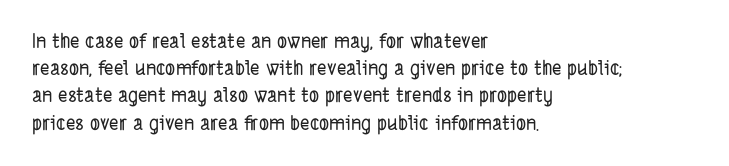
{"underline": "no", "align": "left", "line_spacing": "normal", "line_spacing_ratio": 1.36, "letter_spacing": "normal", "letter_spacing_em": 0.0, "glyph_px": 20}
